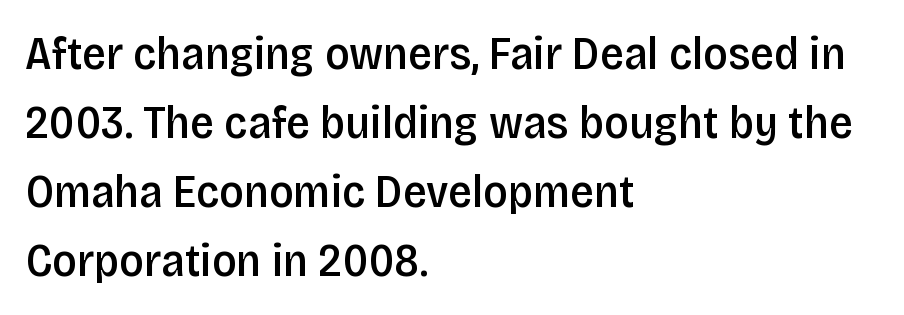
Q: Is the text bold? A: Semi-bold.
Q: Is the text italic (slanted)? A: No, it is upright.
Q: Is the typeface a serif or a sans-serif typeface? A: Sans-serif.
Q: Is the text underlined? A: No.
Q: How is the paragraph aligned? A: Left-aligned.
Q: Is the spacing between letters normal or unusually wide? A: Normal.
Q: Is the spacing between lines tight, normal or loose? A: Normal.
Q: Width (condensed, normal, or wide)? A: Condensed.
Q: Stroke contrast? A: Low.
Q: x-height? A: Large.
Q: Monospaced? A: No.
